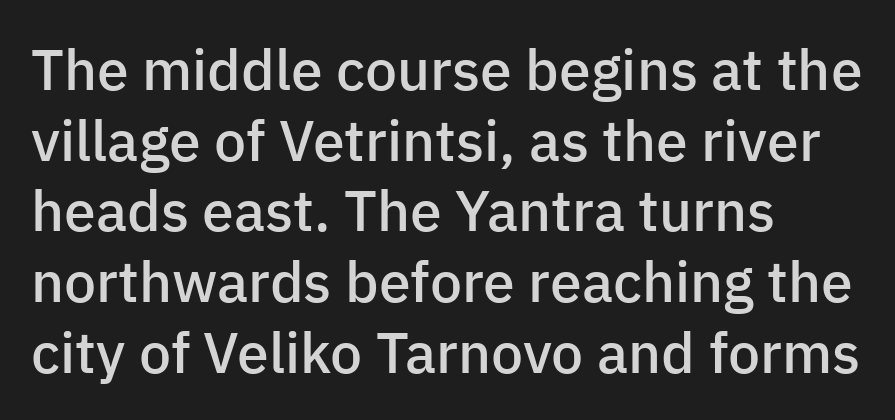
Q: Is the text bold? A: Semi-bold.
Q: Is the text italic (slanted)? A: No, it is upright.
Q: Is the typeface a serif or a sans-serif typeface? A: Sans-serif.
Q: Is the text underlined? A: No.
Q: How is the paragraph aligned? A: Left-aligned.
Q: Is the spacing between letters normal or unusually wide? A: Normal.
Q: Width (condensed, normal, or wide)? A: Normal.
Q: Stroke contrast? A: Low.
Q: x-height? A: Medium.
Q: Monospaced? A: No.
